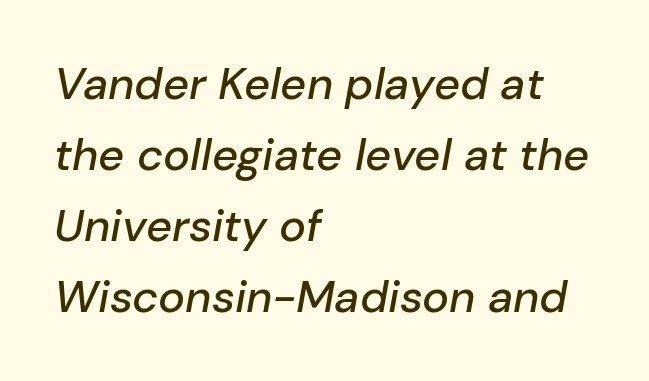
The image shows 45 px text type, italic (leaning right); set left-aligned, normal line spacing (1.58x), normal letter spacing, not underlined; low stroke contrast and a medium x-height.
